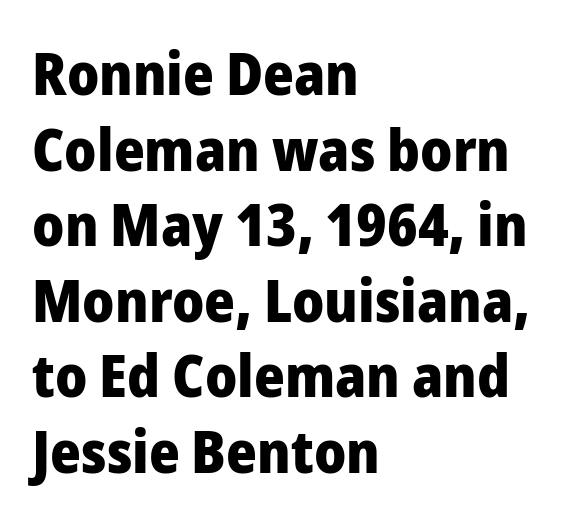
The image shows 59 px heavy sans-serif type, upright; set left-aligned, normal line spacing (1.28x), normal letter spacing, not underlined; low stroke contrast and a medium x-height.
